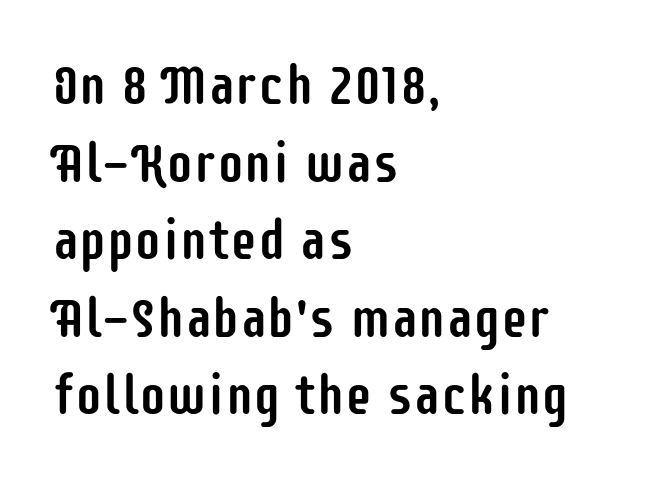
Q: Is the text italic (slanted)? A: No, it is upright.
Q: Is the typeface a serif or a sans-serif typeface? A: Sans-serif.
Q: Is the text underlined? A: No.
Q: How is the paragraph aligned? A: Left-aligned.
Q: Is the spacing between letters normal or unusually wide? A: Normal.
Q: Is the spacing between lines tight, normal or loose? A: Normal.
Q: Width (condensed, normal, or wide)? A: Condensed.
Q: Stroke contrast? A: Low.
Q: x-height? A: Large.
Q: Monospaced? A: No.
